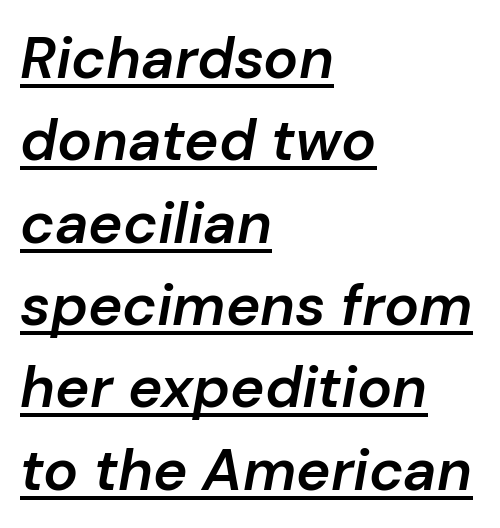
{"italic": "yes", "lean": "right", "slant_degrees": 10, "bold": "semi", "weight": "semibold", "width": "normal", "stroke_contrast": "low", "x_height": "medium", "monospaced": "no", "underline": "yes", "align": "left", "line_spacing": "normal", "line_spacing_ratio": 1.42, "letter_spacing": "normal", "letter_spacing_em": 0.0, "glyph_px": 58}
